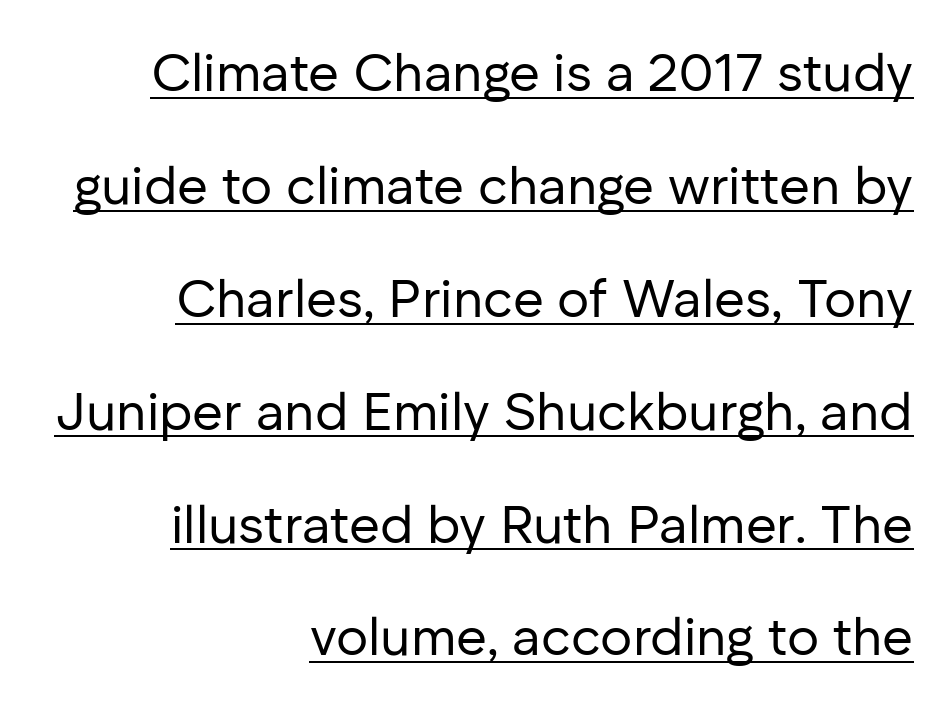
The image shows 53 px regular-weight sans-serif type, upright; set right-aligned, loose line spacing (2.13x), normal letter spacing, underlined; low stroke contrast and a medium x-height.
